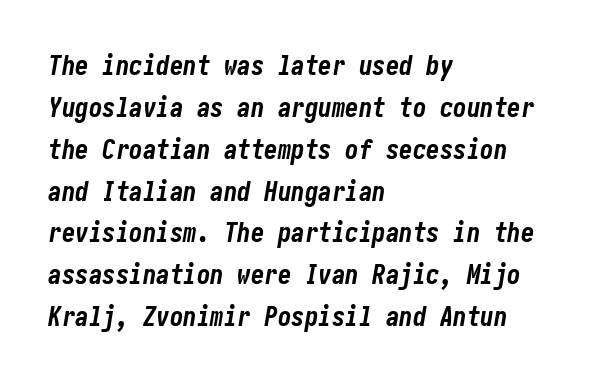
{"italic": "yes", "lean": "right", "slant_degrees": 10, "bold": "yes", "underline": "no", "align": "left", "line_spacing": "normal", "line_spacing_ratio": 1.55, "letter_spacing": "normal", "letter_spacing_em": 0.0, "glyph_px": 27}
